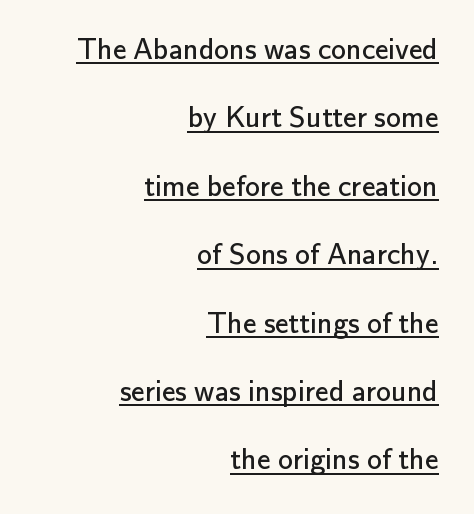
Q: Is the text bold? A: No.
Q: Is the text italic (slanted)? A: No, it is upright.
Q: Is the typeface a serif or a sans-serif typeface? A: Sans-serif.
Q: Is the text underlined? A: Yes.
Q: How is the paragraph aligned? A: Right-aligned.
Q: Is the spacing between letters normal or unusually wide? A: Normal.
Q: Is the spacing between lines tight, normal or loose? A: Loose.
Q: Width (condensed, normal, or wide)? A: Normal.
Q: Stroke contrast? A: Low.
Q: x-height? A: Small.
Q: Monospaced? A: No.
